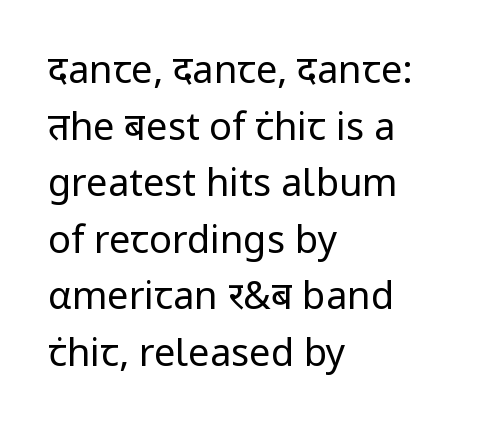
The image shows 38 px regular-weight sans-serif type, upright; set left-aligned, normal line spacing (1.49x), normal letter spacing, not underlined; low stroke contrast and a medium x-height.
